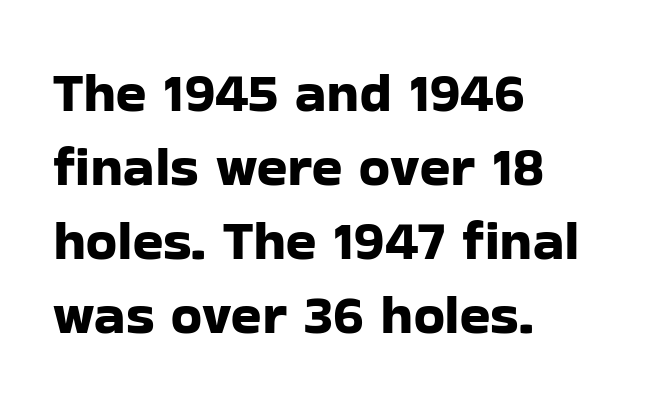
Q: Is the text italic (slanted)? A: No, it is upright.
Q: Is the typeface a serif or a sans-serif typeface? A: Sans-serif.
Q: Is the text underlined? A: No.
Q: How is the paragraph aligned? A: Left-aligned.
Q: Is the spacing between letters normal or unusually wide? A: Normal.
Q: Is the spacing between lines tight, normal or loose? A: Normal.
Q: Width (condensed, normal, or wide)? A: Normal.
Q: Stroke contrast? A: Low.
Q: x-height? A: Medium.
Q: Monospaced? A: No.
